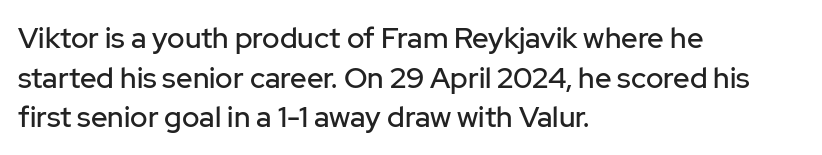
The image shows 29 px sans-serif type, upright; set left-aligned, normal line spacing (1.37x), normal letter spacing, not underlined; low stroke contrast and a medium x-height.
